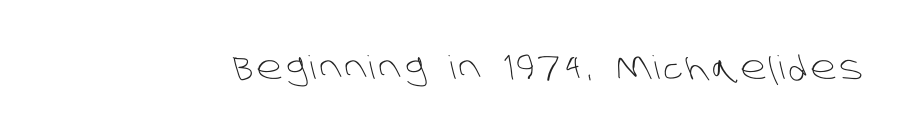
Q: Is the text bold? A: No.
Q: Is the typeface a serif or a sans-serif typeface? A: Sans-serif.
Q: Is the text underlined? A: No.
Q: Width (condensed, normal, or wide)? A: Normal.
Q: Stroke contrast? A: Low.
Q: x-height? A: Large.
Q: Monospaced? A: No.
